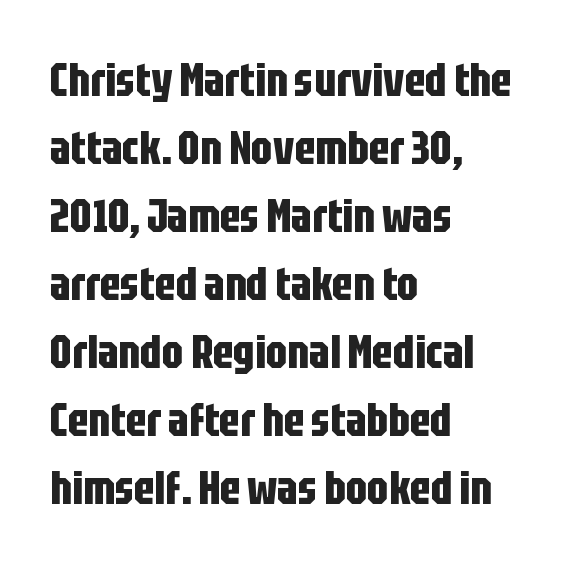
{"serif": "no", "italic": "no", "bold": "yes", "weight": "bold", "width": "condensed", "stroke_contrast": "low", "x_height": "large", "monospaced": "no", "underline": "no", "align": "left", "line_spacing": "normal", "line_spacing_ratio": 1.48, "letter_spacing": "normal", "letter_spacing_em": 0.0, "glyph_px": 46}
